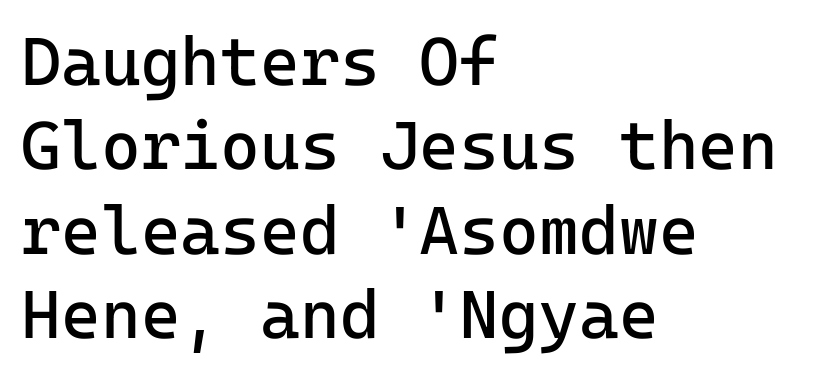
Q: Is the text bold? A: No.
Q: Is the text italic (slanted)? A: No, it is upright.
Q: Is the typeface a serif or a sans-serif typeface? A: Sans-serif.
Q: Is the text underlined? A: No.
Q: How is the paragraph aligned? A: Left-aligned.
Q: Is the spacing between letters normal or unusually wide? A: Normal.
Q: Width (condensed, normal, or wide)? A: Normal.
Q: Stroke contrast? A: Low.
Q: x-height? A: Medium.
Q: Monospaced? A: Yes.
